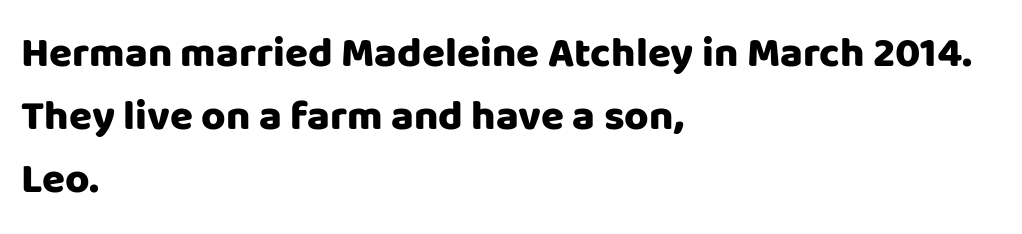
The image shows 42 px heavy sans-serif type, upright; set left-aligned, normal line spacing (1.5x), normal letter spacing, not underlined; low stroke contrast and a large x-height.
